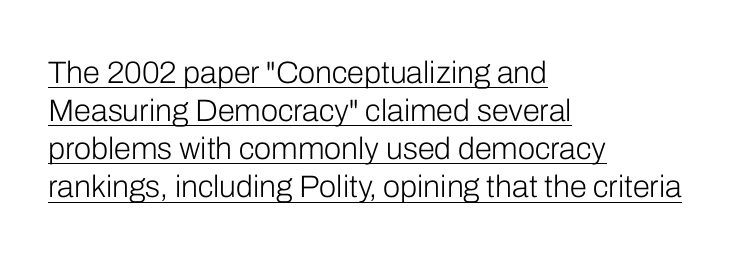
Q: Is the text bold? A: No.
Q: Is the text italic (slanted)? A: No, it is upright.
Q: Is the typeface a serif or a sans-serif typeface? A: Sans-serif.
Q: Is the text underlined? A: Yes.
Q: How is the paragraph aligned? A: Left-aligned.
Q: Is the spacing between letters normal or unusually wide? A: Normal.
Q: Width (condensed, normal, or wide)? A: Normal.
Q: Stroke contrast? A: Low.
Q: x-height? A: Medium.
Q: Monospaced? A: No.
